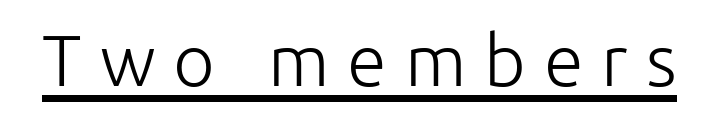
{"serif": "no", "italic": "no", "bold": "no", "weight": "light", "width": "normal", "stroke_contrast": "low", "x_height": "medium", "monospaced": "no", "underline": "yes", "letter_spacing": "wide", "letter_spacing_em": 0.25, "glyph_px": 72}
